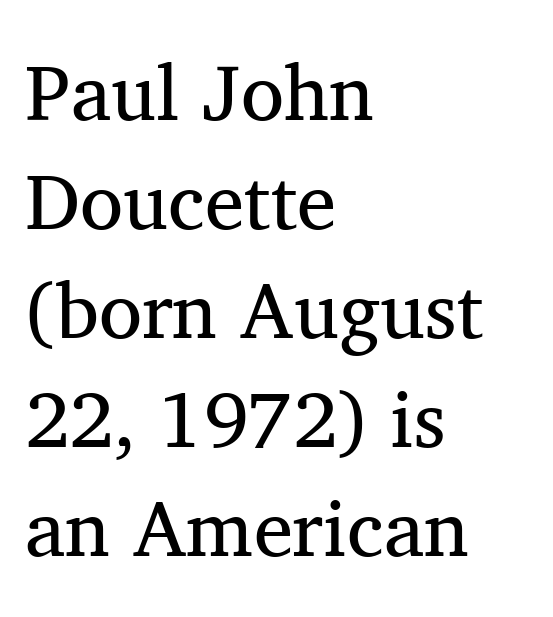
This rendering leaves character spacing at its baseline value. Letters have the restrained weight of plain body copy at most. In CSS terms this would be text-align: left. Baseline-to-baseline distance is the conventional proportion of letter height. A typesetter would call this proportional, since set widths differ per character.
